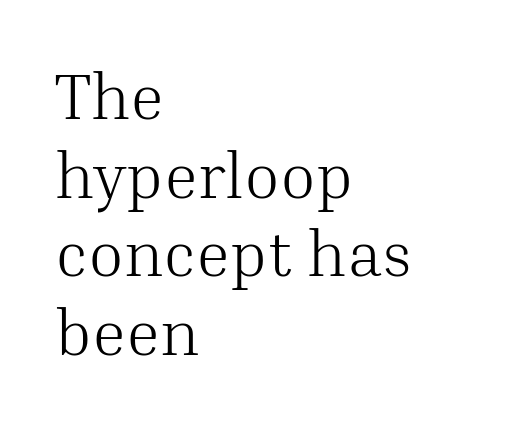
The typesetting does not lean heavy: it is not bold. Each line starts at the same left margin while the right side varies. The passage shown is typed in a proportional face where columns would drift. This rendering leaves character spacing at its baseline value.
